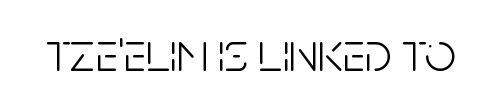
{"serif": "no", "italic": "no", "bold": "no", "weight": "light", "width": "condensed", "stroke_contrast": "low", "x_height": "large", "monospaced": "no", "underline": "no", "letter_spacing": "normal", "letter_spacing_em": 0.0, "glyph_px": 55}
